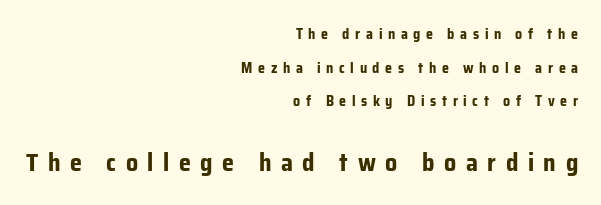
The image shows 24 px bold type, upright; set right-aligned, loose line spacing (2.4x), unusually wide letter spacing (+0.4 em), not underlined; the second (bottom) block is 1.71x larger.
